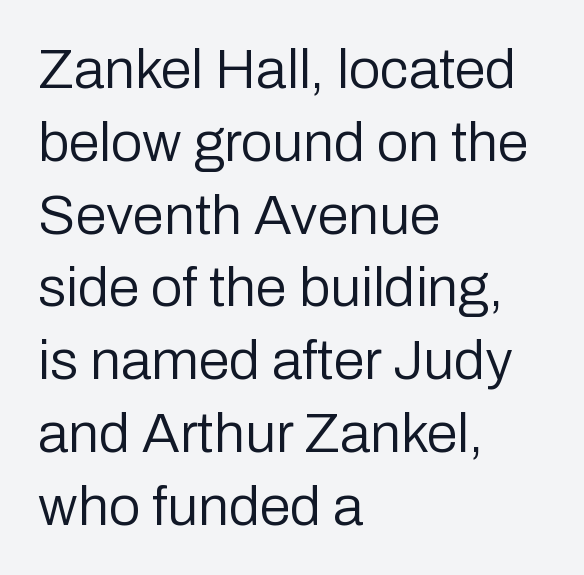
{"serif": "no", "italic": "no", "bold": "no", "weight": "regular", "width": "normal", "stroke_contrast": "low", "x_height": "medium", "monospaced": "no", "underline": "no", "align": "left", "line_spacing": "normal", "line_spacing_ratio": 1.3, "letter_spacing": "normal", "letter_spacing_em": 0.0, "glyph_px": 56}
